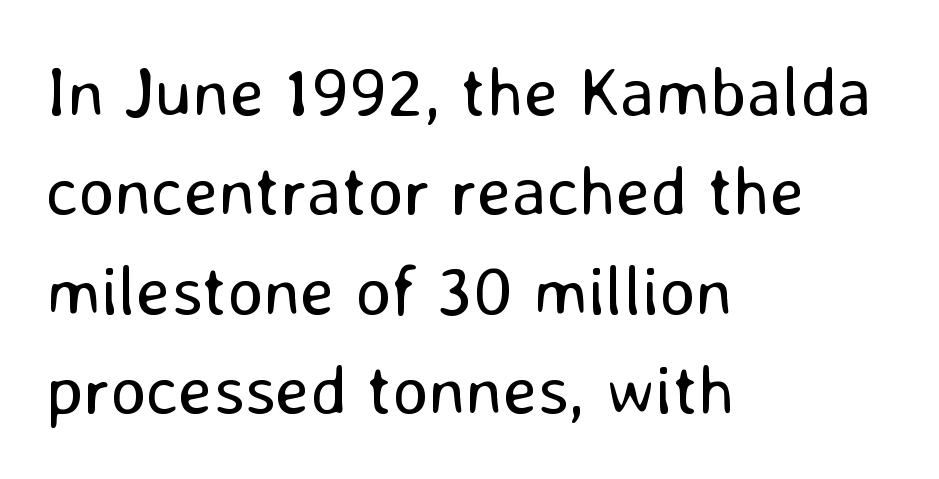
The image shows 70 px regular-weight sans-serif type, upright; set left-aligned, normal line spacing (1.42x), normal letter spacing, not underlined; low stroke contrast and a medium x-height.
